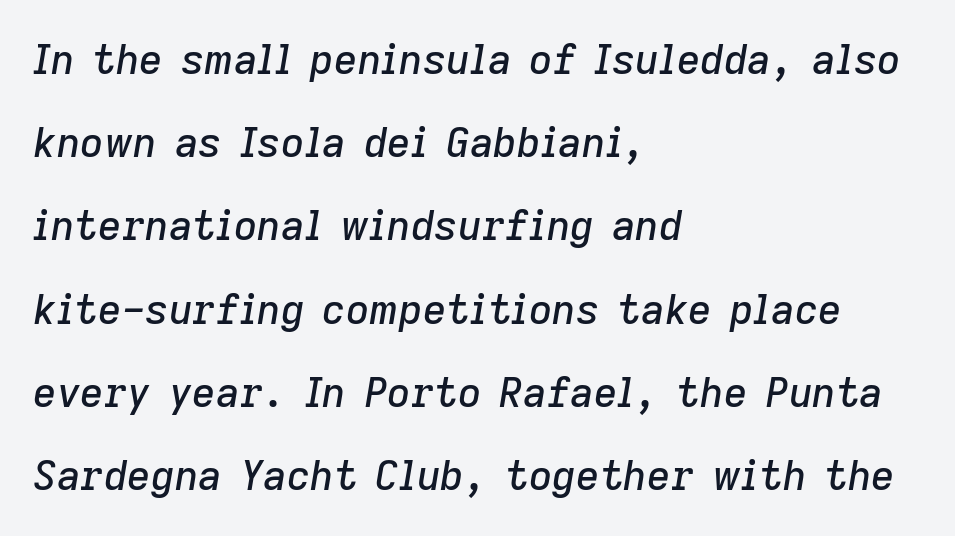
The passage is arranged the way most books set body copy — flush left. Has an underline been added? It has not. The lettering tilts uniformly, giving the passage an italic look. Loosely led — the rows are spread out.
